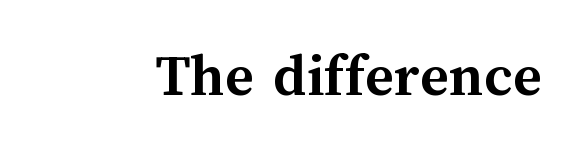
The image shows 62 px semibold type, upright; set normal letter spacing, not underlined; medium stroke contrast and a medium x-height.
